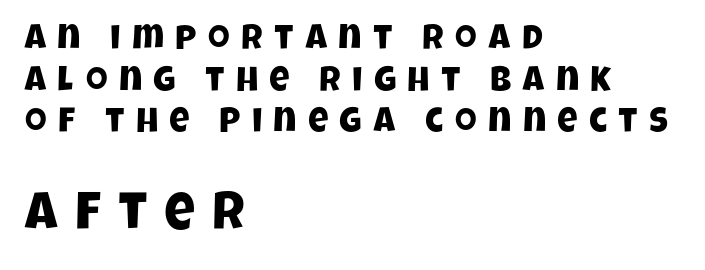
{"serif": "no", "width": "condensed", "stroke_contrast": "low", "x_height": "large", "monospaced": "no", "underline": "no", "align": "left", "line_spacing_ratio": 1.19, "letter_spacing": "wide", "letter_spacing_em": 0.33, "larger_block": "second", "size_ratio": 1.51, "glyph_px": 53}
